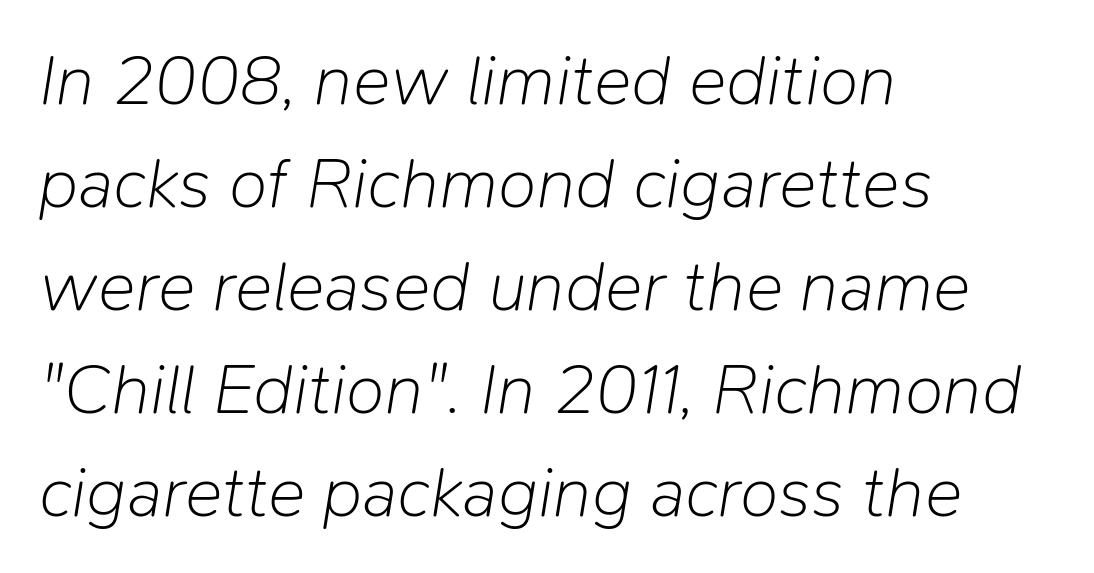
{"italic": "yes", "lean": "right", "slant_degrees": 9, "bold": "no", "weight": "light", "width": "normal", "stroke_contrast": "low", "x_height": "medium", "monospaced": "no", "underline": "no", "align": "left", "line_spacing": "normal", "line_spacing_ratio": 1.45, "letter_spacing": "normal", "letter_spacing_em": 0.0, "glyph_px": 71}
